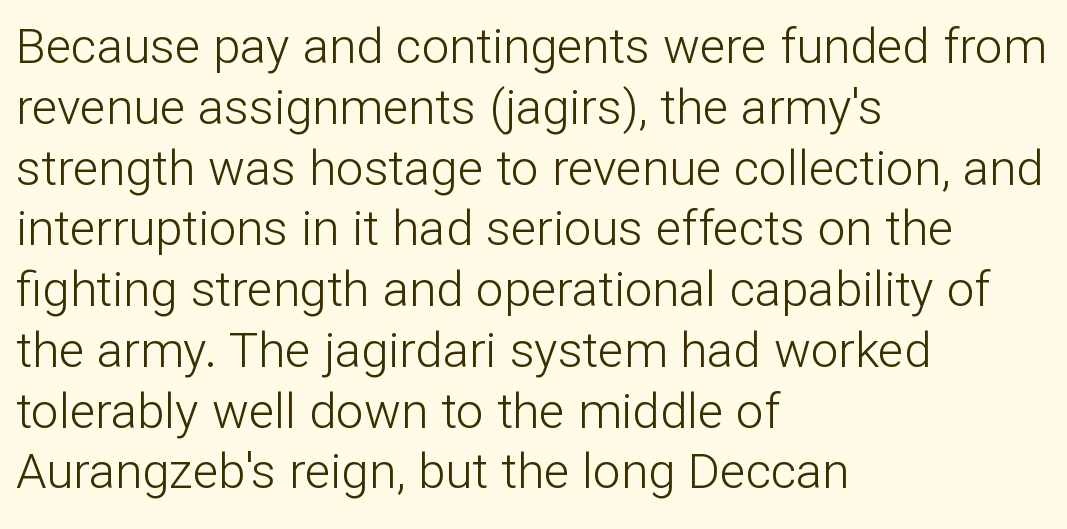
{"serif": "no", "italic": "no", "bold": "no", "weight": "light", "width": "normal", "stroke_contrast": "low", "x_height": "medium", "monospaced": "no", "underline": "no", "align": "left", "line_spacing_ratio": 1.24, "letter_spacing": "normal", "letter_spacing_em": 0.0, "glyph_px": 49}
